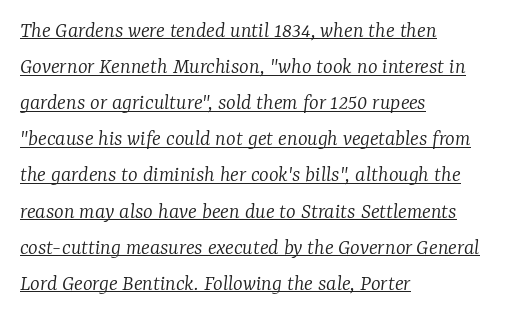
{"italic": "yes", "lean": "right", "slant_degrees": 7, "bold": "no", "underline": "yes", "align": "left", "line_spacing": "normal", "line_spacing_ratio": 1.57, "letter_spacing": "normal", "letter_spacing_em": 0.0, "glyph_px": 23}
